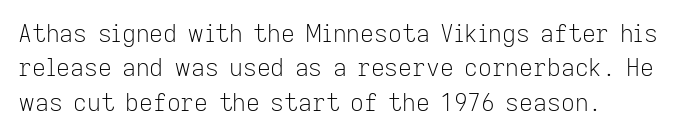
Q: Is the text bold? A: No.
Q: Is the text italic (slanted)? A: No, it is upright.
Q: Is the text underlined? A: No.
Q: How is the paragraph aligned? A: Left-aligned.
Q: Is the spacing between letters normal or unusually wide? A: Normal.
Q: Is the spacing between lines tight, normal or loose? A: Normal.
